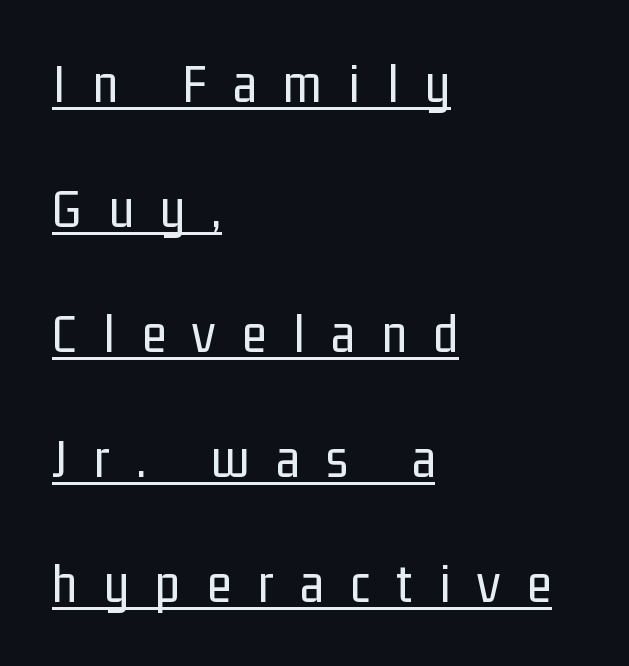
The image shows 56 px regular-weight, condensed sans-serif type, upright; set left-aligned, loose line spacing (2.23x), unusually wide letter spacing (+0.48 em), underlined; low stroke contrast and a medium x-height.
